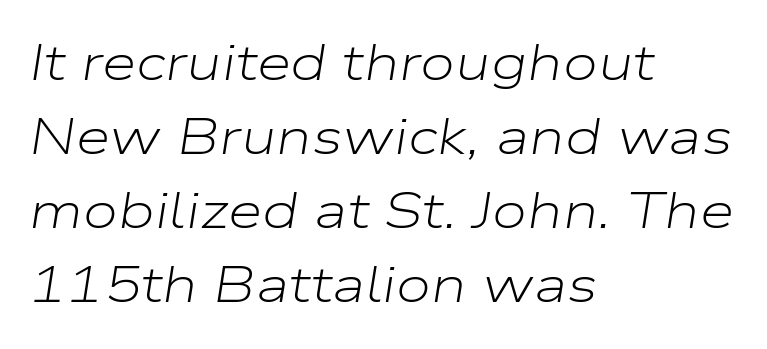
The characters are drawn with everyday or finer stroke widths. The lines are quadded left. Style check: oblique. What's the leading like? Ordinary, nothing unusual. Beneath every word, the page is bare.
